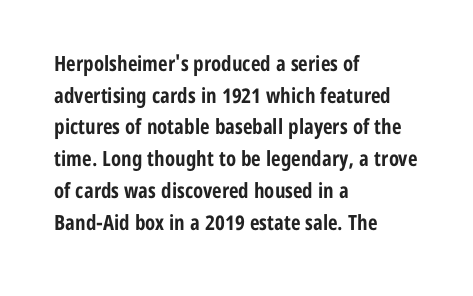
{"italic": "no", "bold": "yes", "underline": "no", "align": "left", "line_spacing": "normal", "line_spacing_ratio": 1.51, "letter_spacing": "normal", "letter_spacing_em": 0.0, "glyph_px": 21}
